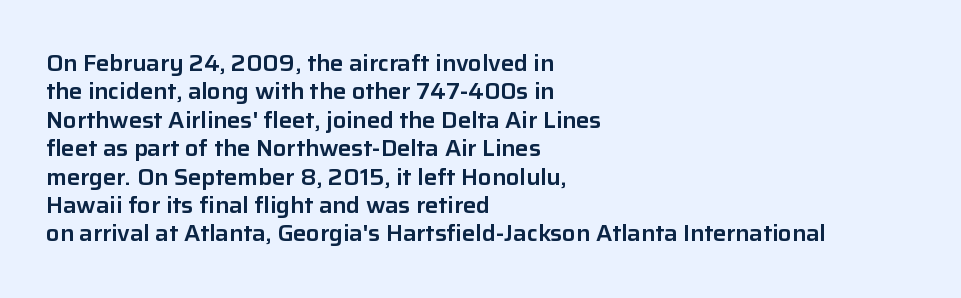
Does extra space separate the letters? No, they use regular spacing. Rows of type keep a routine distance in the vertical direction. Descender tails drop into unmarked territory. No italicization has been applied; the sample stays upright.
